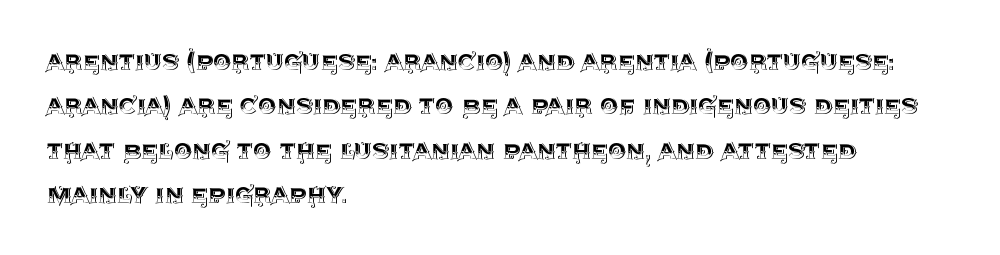
Q: Is the text italic (slanted)? A: No, it is upright.
Q: Is the text underlined? A: No.
Q: How is the paragraph aligned? A: Left-aligned.
Q: Is the spacing between letters normal or unusually wide? A: Normal.
Q: Is the spacing between lines tight, normal or loose? A: Normal.
Q: Width (condensed, normal, or wide)? A: Normal.
Q: x-height? A: Large.
Q: Monospaced? A: No.
